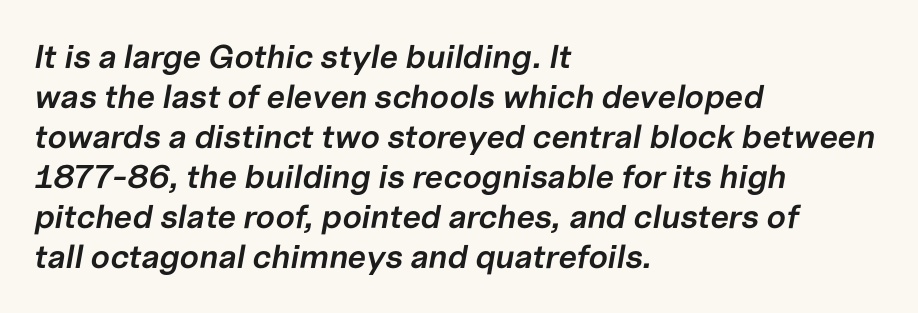
The image shows 33 px semibold type, italic (leaning right); set left-aligned, line spacing 1.21x, normal letter spacing, not underlined; low stroke contrast and a medium x-height.
